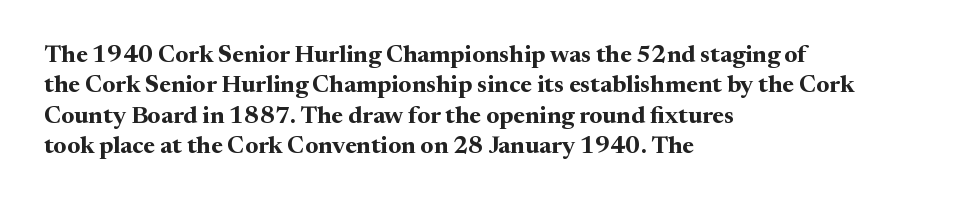
{"italic": "no", "bold": "yes", "underline": "no", "align": "left", "line_spacing": "normal", "line_spacing_ratio": 1.27, "letter_spacing": "normal", "letter_spacing_em": 0.0, "glyph_px": 24}
